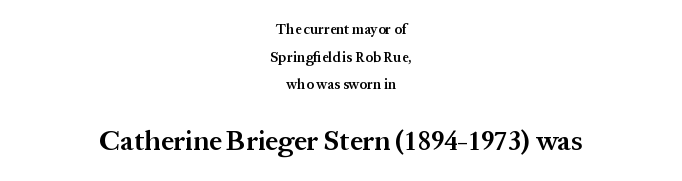
Q: Is the text bold? A: Semi-bold.
Q: Is the text italic (slanted)? A: No, it is upright.
Q: Is the typeface a serif or a sans-serif typeface? A: Serif.
Q: Is the text underlined? A: No.
Q: How is the paragraph aligned? A: Centered.
Q: Is the spacing between letters normal or unusually wide? A: Normal.
Q: Is the spacing between lines tight, normal or loose? A: Loose.
Q: Which block of text is set in a larger size, the first (top) or the second (bottom)? A: The second (bottom) one.
Q: Width (condensed, normal, or wide)? A: Normal.
Q: Stroke contrast? A: Medium.
Q: x-height? A: Medium.
Q: Monospaced? A: No.
